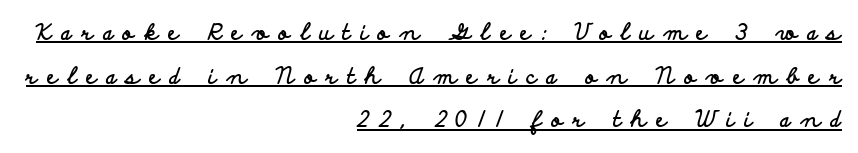
Interline gaps are noticeably wide in this sample. Looks like someone drew a line under every word here. This is heavy type, rendered in bold. The letters are spread apart with noticeably loose tracking. This rendering uses right alignment, leaving the left contour irregular.
